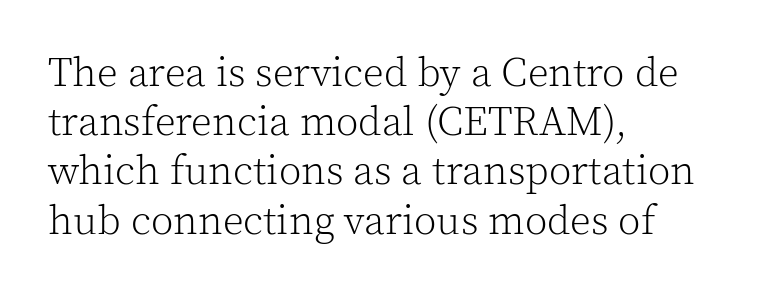
Beneath every word, the page is bare. These glyphs show unthickened strokes, regular width or finer. The characters display serif detailing at their extremities. Note the varied advance widths — an 'i' is clearly narrower than an 'm'. Line beginnings align vertically; line endings do not. Spacing between characters is what you'd get straight out of the box.
